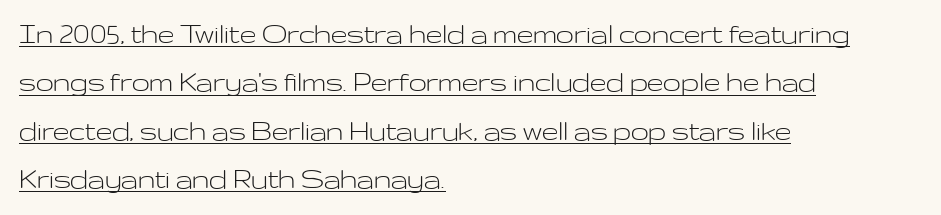
Q: Is the text bold? A: No.
Q: Is the text italic (slanted)? A: No, it is upright.
Q: Is the typeface a serif or a sans-serif typeface? A: Sans-serif.
Q: Is the text underlined? A: Yes.
Q: How is the paragraph aligned? A: Left-aligned.
Q: Is the spacing between letters normal or unusually wide? A: Normal.
Q: Is the spacing between lines tight, normal or loose? A: Normal.
Q: Width (condensed, normal, or wide)? A: Wide.
Q: Stroke contrast? A: Low.
Q: x-height? A: Medium.
Q: Monospaced? A: No.
